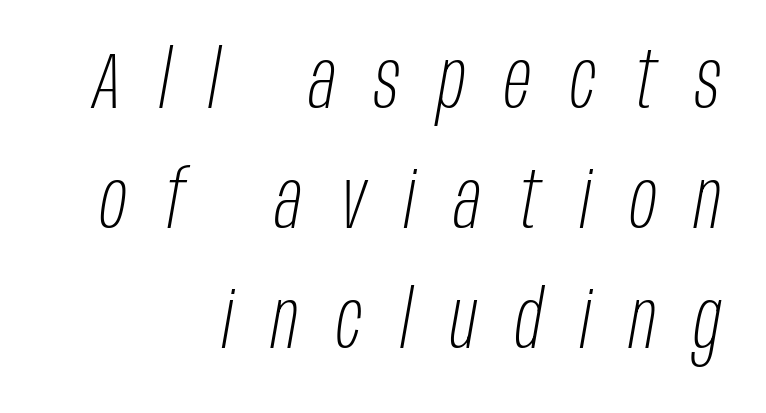
The image shows 79 px light, condensed type, italic (leaning right); set right-aligned, normal line spacing (1.52x), unusually wide letter spacing (+0.49 em), not underlined; low stroke contrast and a large x-height.
